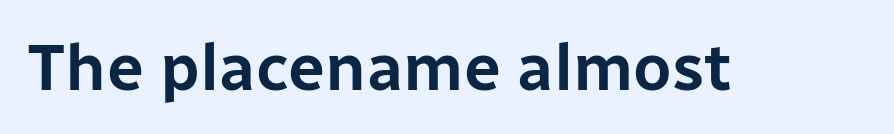
The image shows 66 px sans-serif type, upright; set normal letter spacing, not underlined; low stroke contrast and a medium x-height.
